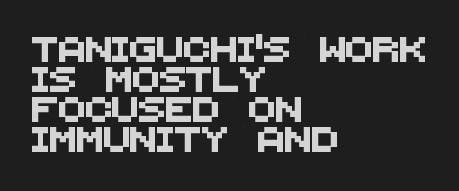
Standard letterfit; no display-style spreading of the glyphs. Check under the words: just untouched page. Which margin do the lines hug? The left one — the right edge is uneven.
